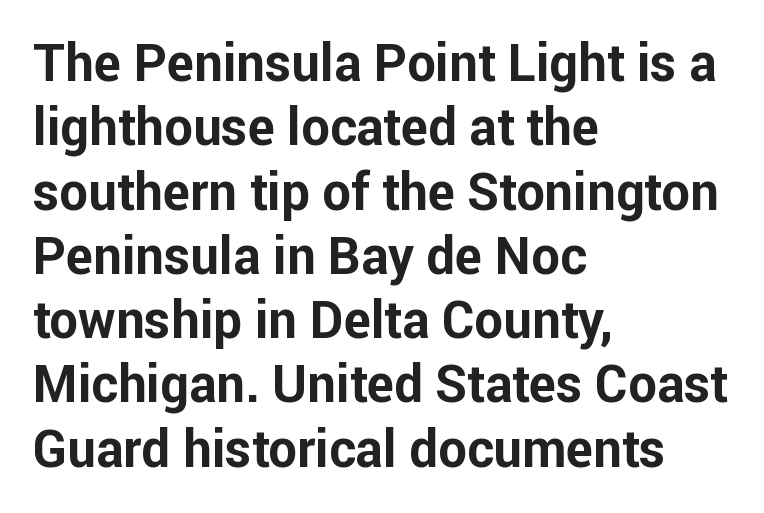
The passage shown is typeset with a sans-serif family. Is the letter spacing exaggerated? No — it looks like the ordinary default. The lines sit at an ordinary, default distance from one another. The face used here has the dense, thick strokes of a bold. Do the characters align in a grid? No, the font is proportional.
